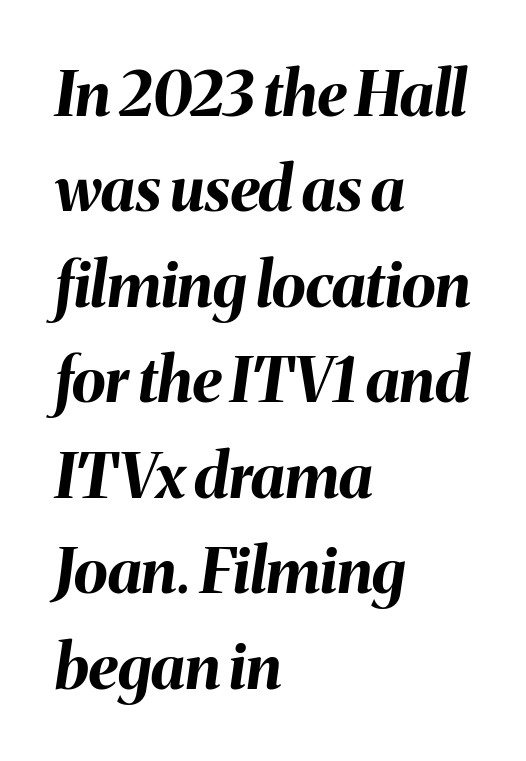
Q: Is the text bold? A: Yes.
Q: Is the text italic (slanted)? A: Yes, it leans right by about 8 degrees.
Q: Is the text underlined? A: No.
Q: How is the paragraph aligned? A: Left-aligned.
Q: Is the spacing between letters normal or unusually wide? A: Normal.
Q: Is the spacing between lines tight, normal or loose? A: Normal.
Q: Width (condensed, normal, or wide)? A: Normal.
Q: Stroke contrast? A: Medium.
Q: x-height? A: Medium.
Q: Monospaced? A: No.
